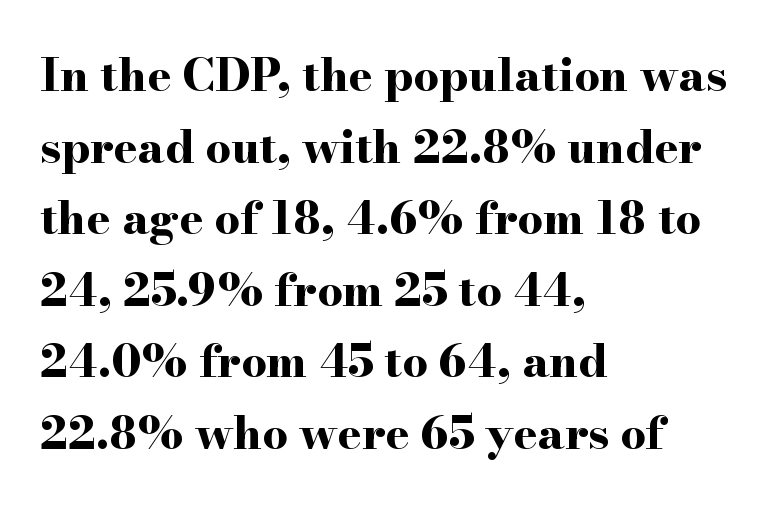
Q: Is the text bold? A: Yes.
Q: Is the text italic (slanted)? A: No, it is upright.
Q: Is the typeface a serif or a sans-serif typeface? A: Serif.
Q: Is the text underlined? A: No.
Q: How is the paragraph aligned? A: Left-aligned.
Q: Is the spacing between letters normal or unusually wide? A: Normal.
Q: Is the spacing between lines tight, normal or loose? A: Normal.
Q: Width (condensed, normal, or wide)? A: Wide.
Q: Stroke contrast? A: High.
Q: x-height? A: Small.
Q: Monospaced? A: No.
